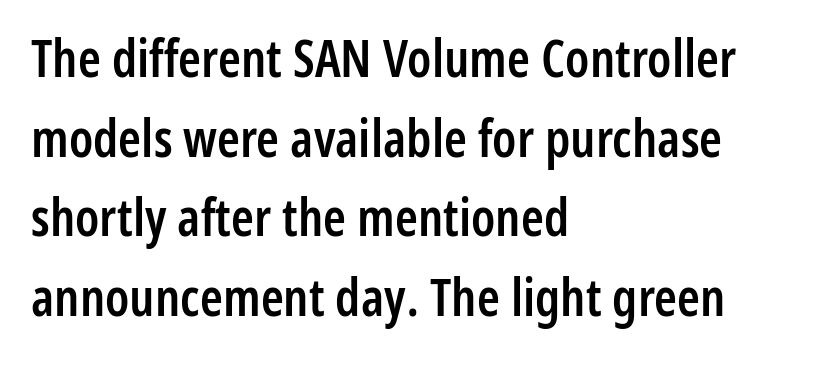
The image shows 52 px semibold, condensed sans-serif type, upright; set left-aligned, normal line spacing (1.53x), normal letter spacing, not underlined; low stroke contrast and a medium x-height.
